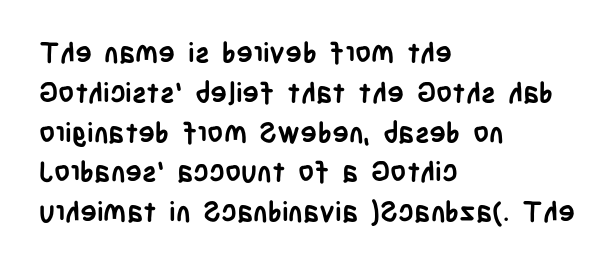
Strong, thick strokes mark this as bold type. This sample uses plain, unmodified letter spacing. This rendering uses left alignment, leaving the right contour irregular. The letters advance in unequal steps, a hallmark of proportional type.
